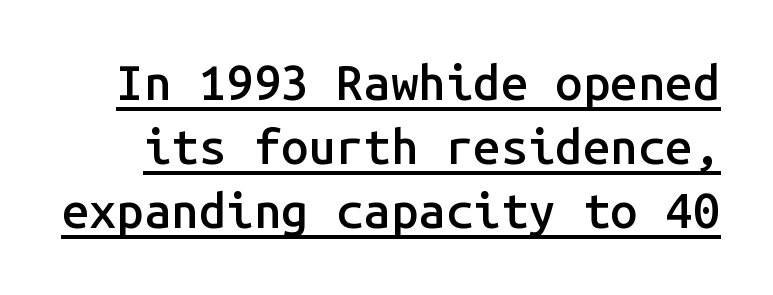
Q: Is the text bold? A: Semi-bold.
Q: Is the text italic (slanted)? A: No, it is upright.
Q: Is the typeface a serif or a sans-serif typeface? A: Sans-serif.
Q: Is the text underlined? A: Yes.
Q: Is the spacing between letters normal or unusually wide? A: Normal.
Q: Is the spacing between lines tight, normal or loose? A: Normal.
Q: Width (condensed, normal, or wide)? A: Normal.
Q: Stroke contrast? A: Low.
Q: x-height? A: Medium.
Q: Monospaced? A: Yes.
